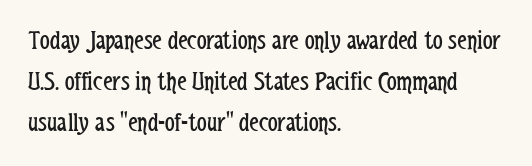
The passage shown stacks its lines at a standard gap. Plain, unruled lines of type. Summary of weight: not heavy and not bold. The rendering keeps characters at their native spacing. Notice how the stems are strictly vertical — no italics here.
